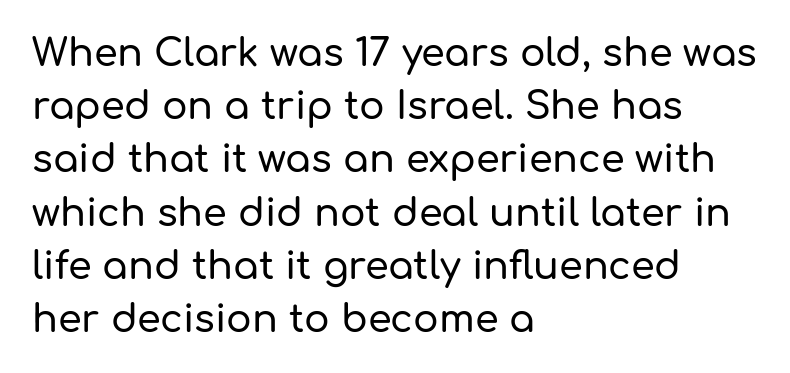
The image shows 38 px sans-serif type, upright; set left-aligned, normal line spacing (1.4x), normal letter spacing, not underlined; low stroke contrast and a medium x-height.
